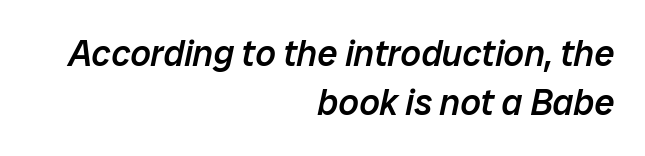
Q: Is the text bold? A: Semi-bold.
Q: Is the text italic (slanted)? A: Yes, it leans right by about 12 degrees.
Q: Is the text underlined? A: No.
Q: How is the paragraph aligned? A: Right-aligned.
Q: Is the spacing between letters normal or unusually wide? A: Normal.
Q: Is the spacing between lines tight, normal or loose? A: Normal.
Q: Width (condensed, normal, or wide)? A: Normal.
Q: Stroke contrast? A: Low.
Q: x-height? A: Medium.
Q: Monospaced? A: No.
